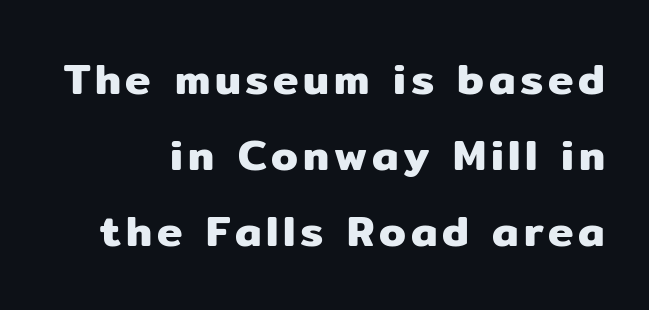
Q: Is the text italic (slanted)? A: No, it is upright.
Q: Is the typeface a serif or a sans-serif typeface? A: Sans-serif.
Q: Is the text underlined? A: No.
Q: Width (condensed, normal, or wide)? A: Normal.
Q: Stroke contrast? A: Low.
Q: x-height? A: Medium.
Q: Monospaced? A: No.
